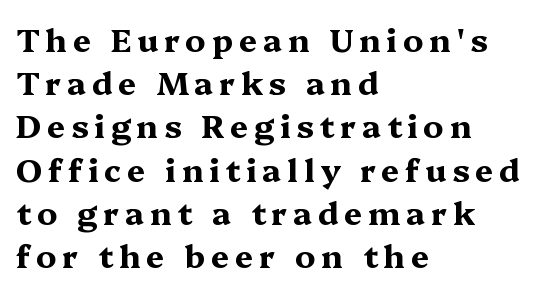
The image shows 32 px bold, wide serif type, upright; set left-aligned, normal line spacing (1.35x), not underlined; medium stroke contrast and a medium x-height.
